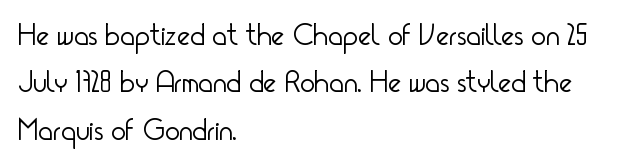
No italicization has been applied; the sample stays upright. Inter-character spacing is left at the font's built-in metrics. These lines sit exactly where default settings would place them. Grotesque or geometric, the face here clearly has no serifs. This reads as an unemphasized weight, regular at the heaviest. The glyphs are unaccompanied by any horizontal stroke below them.
